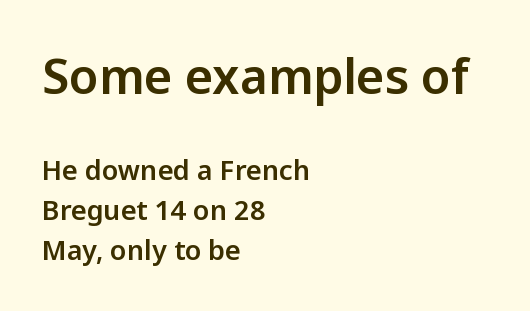
Q: Is the text italic (slanted)? A: No, it is upright.
Q: Is the typeface a serif or a sans-serif typeface? A: Sans-serif.
Q: Is the text underlined? A: No.
Q: How is the paragraph aligned? A: Left-aligned.
Q: Is the spacing between letters normal or unusually wide? A: Normal.
Q: Is the spacing between lines tight, normal or loose? A: Normal.
Q: Which block of text is set in a larger size, the first (top) or the second (bottom)? A: The first (top) one.
Q: Width (condensed, normal, or wide)? A: Normal.
Q: Stroke contrast? A: Low.
Q: x-height? A: Medium.
Q: Monospaced? A: No.
